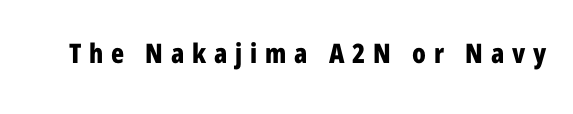
Characters remain perfectly vertical along every line. Caption: expanded tracking, letters set apart. Weight: bold. Descenders are the only things crossing below the line.
